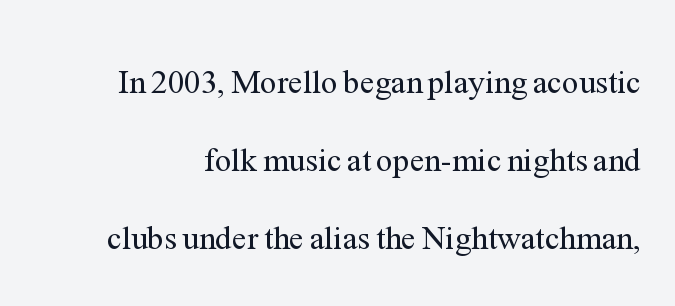
{"serif": "yes", "italic": "no", "bold": "no", "weight": "regular", "width": "normal", "stroke_contrast": "medium", "x_height": "medium", "monospaced": "no", "underline": "no", "line_spacing": "loose", "line_spacing_ratio": 2.37, "letter_spacing": "normal", "letter_spacing_em": 0.0, "glyph_px": 33}
